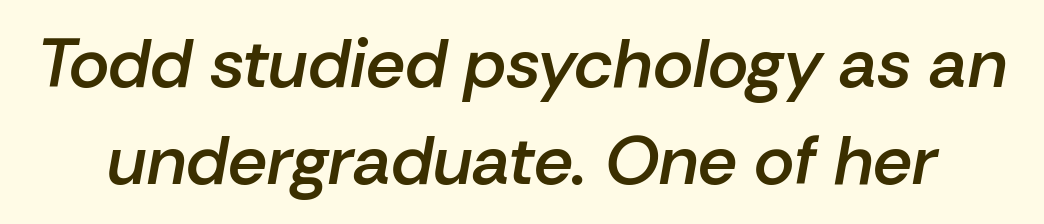
{"italic": "yes", "lean": "right", "slant_degrees": 10, "bold": "semi", "weight": "semibold", "width": "normal", "stroke_contrast": "low", "x_height": "medium", "monospaced": "no", "underline": "no", "line_spacing": "normal", "line_spacing_ratio": 1.4, "letter_spacing": "normal", "letter_spacing_em": 0.0, "glyph_px": 69}
